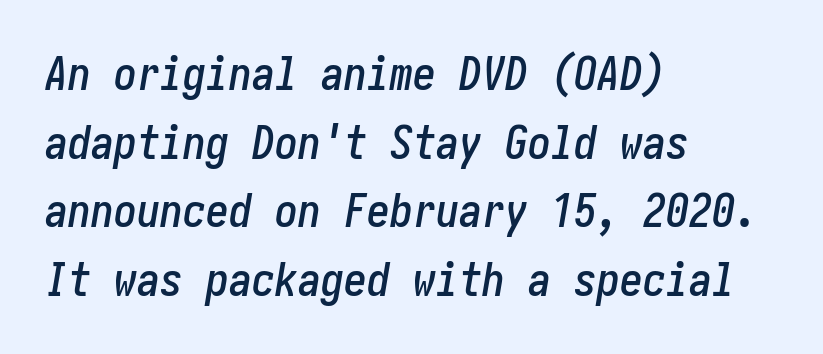
{"italic": "yes", "lean": "right", "slant_degrees": 10, "width": "condensed", "stroke_contrast": "low", "x_height": "medium", "underline": "no", "align": "left", "line_spacing": "normal", "line_spacing_ratio": 1.49, "letter_spacing": "normal", "letter_spacing_em": 0.0, "glyph_px": 46}
